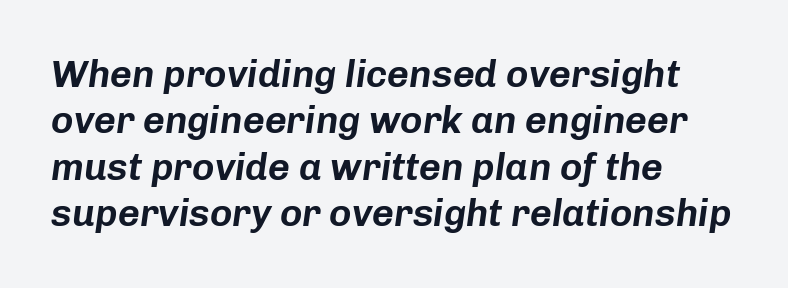
Q: Is the text italic (slanted)? A: Yes, it leans right by about 8 degrees.
Q: Is the text underlined? A: No.
Q: How is the paragraph aligned? A: Left-aligned.
Q: Is the spacing between letters normal or unusually wide? A: Normal.
Q: Width (condensed, normal, or wide)? A: Normal.
Q: Stroke contrast? A: Low.
Q: x-height? A: Medium.
Q: Monospaced? A: No.
